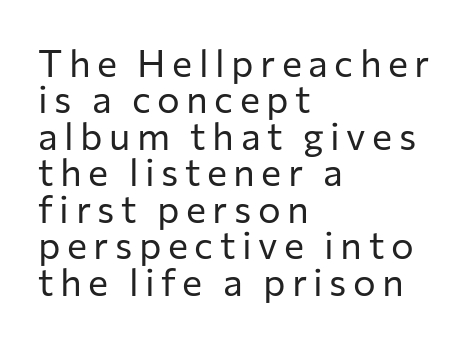
The image shows 38 px regular-weight sans-serif type, upright; set left-aligned, tight line spacing (0.96x), not underlined; low stroke contrast and a medium x-height.
